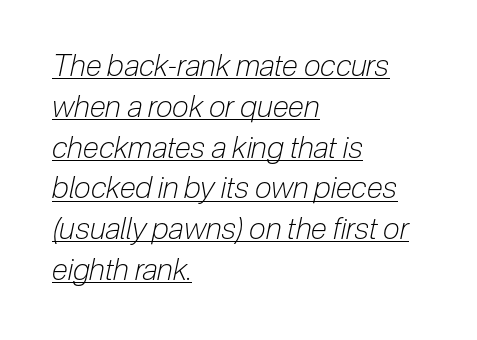
Q: Is the text bold? A: No.
Q: Is the text italic (slanted)? A: Yes, it leans right by about 12 degrees.
Q: Is the text underlined? A: Yes.
Q: How is the paragraph aligned? A: Left-aligned.
Q: Is the spacing between letters normal or unusually wide? A: Normal.
Q: Is the spacing between lines tight, normal or loose? A: Normal.
Q: Width (condensed, normal, or wide)? A: Condensed.
Q: Stroke contrast? A: Low.
Q: x-height? A: Medium.
Q: Monospaced? A: No.
